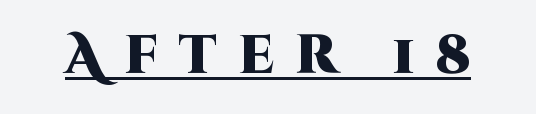
{"serif": "no", "italic": "no", "bold": "yes", "weight": "heavy", "width": "normal", "stroke_contrast": "high", "x_height": "large", "monospaced": "no", "underline": "yes", "letter_spacing": "wide", "letter_spacing_em": 0.39, "glyph_px": 54}
